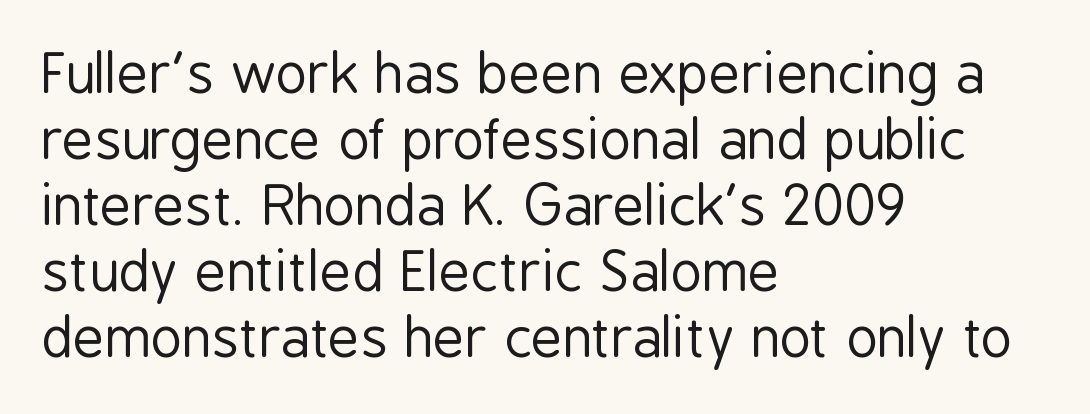
Q: Is the text bold? A: No.
Q: Is the text italic (slanted)? A: No, it is upright.
Q: Is the typeface a serif or a sans-serif typeface? A: Sans-serif.
Q: Is the text underlined? A: No.
Q: How is the paragraph aligned? A: Left-aligned.
Q: Is the spacing between letters normal or unusually wide? A: Normal.
Q: Width (condensed, normal, or wide)? A: Condensed.
Q: Stroke contrast? A: Low.
Q: x-height? A: Medium.
Q: Monospaced? A: No.
